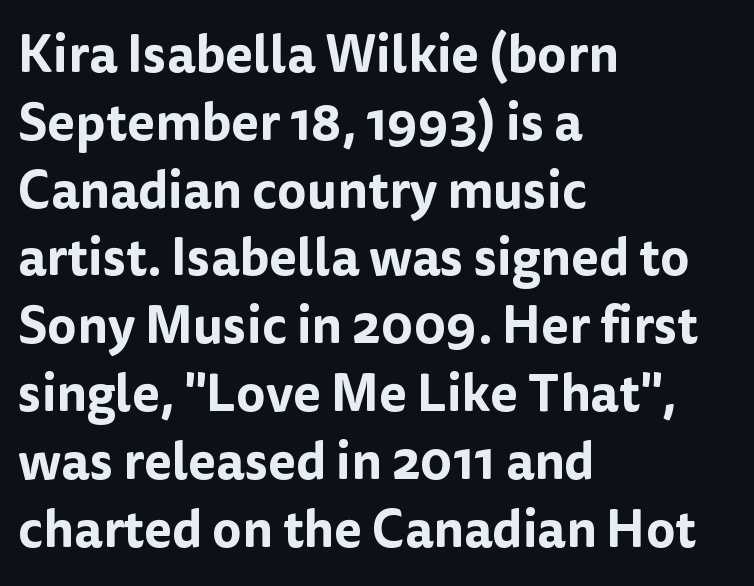
{"serif": "no", "italic": "no", "width": "normal", "stroke_contrast": "low", "x_height": "medium", "monospaced": "no", "underline": "no", "align": "left", "line_spacing": "normal", "line_spacing_ratio": 1.33, "letter_spacing": "normal", "letter_spacing_em": 0.0, "glyph_px": 51}
